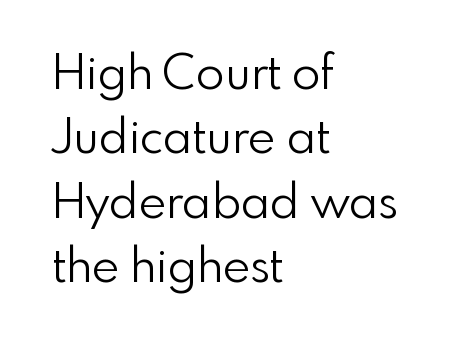
Q: Is the text bold? A: No.
Q: Is the text italic (slanted)? A: No, it is upright.
Q: Is the typeface a serif or a sans-serif typeface? A: Sans-serif.
Q: Is the text underlined? A: No.
Q: How is the paragraph aligned? A: Left-aligned.
Q: Is the spacing between letters normal or unusually wide? A: Normal.
Q: Is the spacing between lines tight, normal or loose? A: Normal.
Q: Width (condensed, normal, or wide)? A: Normal.
Q: Stroke contrast? A: Low.
Q: x-height? A: Small.
Q: Monospaced? A: No.
